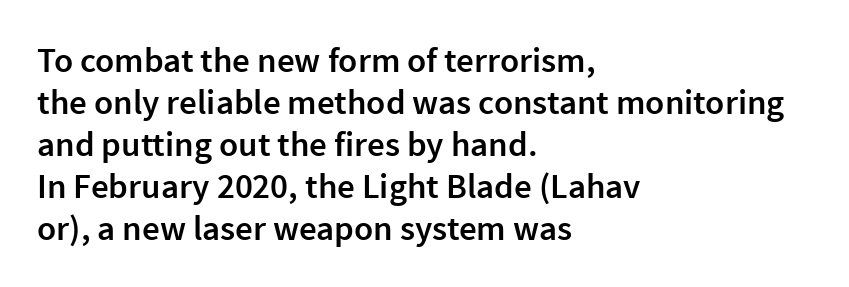
Q: Is the text bold? A: Semi-bold.
Q: Is the text italic (slanted)? A: No, it is upright.
Q: Is the typeface a serif or a sans-serif typeface? A: Sans-serif.
Q: Is the text underlined? A: No.
Q: How is the paragraph aligned? A: Left-aligned.
Q: Is the spacing between letters normal or unusually wide? A: Normal.
Q: Width (condensed, normal, or wide)? A: Normal.
Q: x-height? A: Medium.
Q: Monospaced? A: No.
